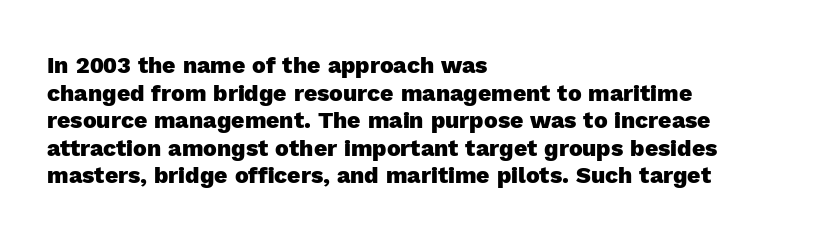
The image shows 23 px bold type, upright; set left-aligned, line spacing 1.2x, normal letter spacing, not underlined.
